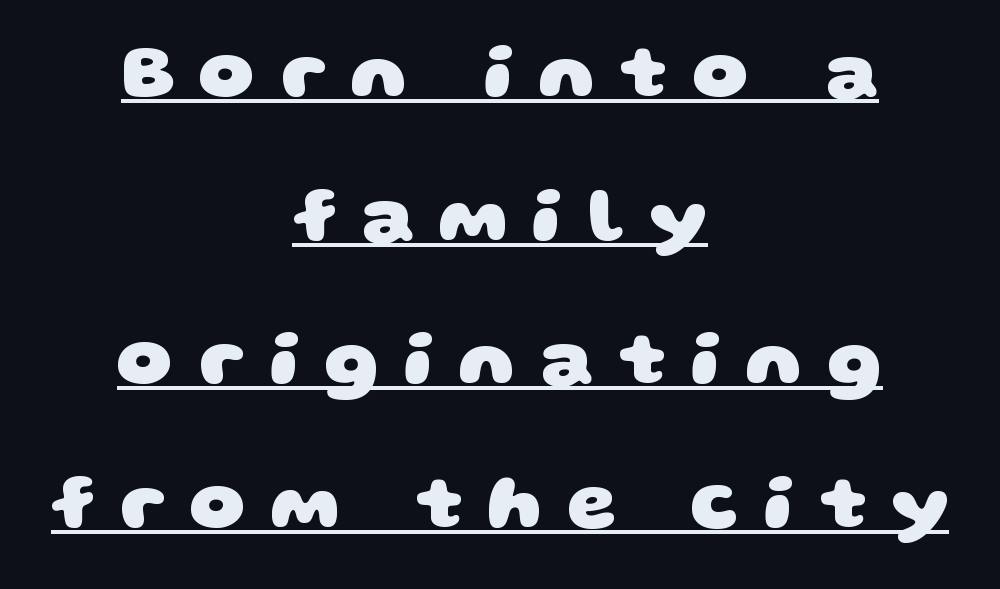
The image shows 78 px heavy, wide sans-serif type; set centered, line spacing 1.84x, unusually wide letter spacing (+0.31 em), underlined; low stroke contrast and a large x-height.
